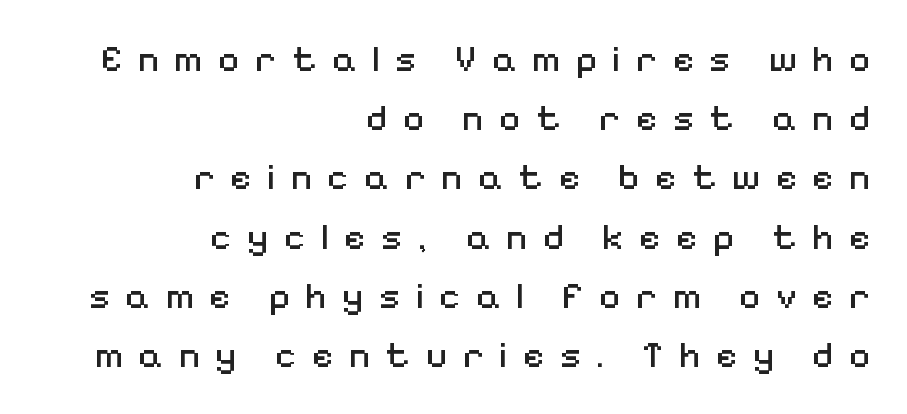
The image shows 37 px regular-weight sans-serif type, upright; set right-aligned, normal line spacing (1.6x), unusually wide letter spacing (+0.41 em), not underlined; medium stroke contrast and a medium x-height.
